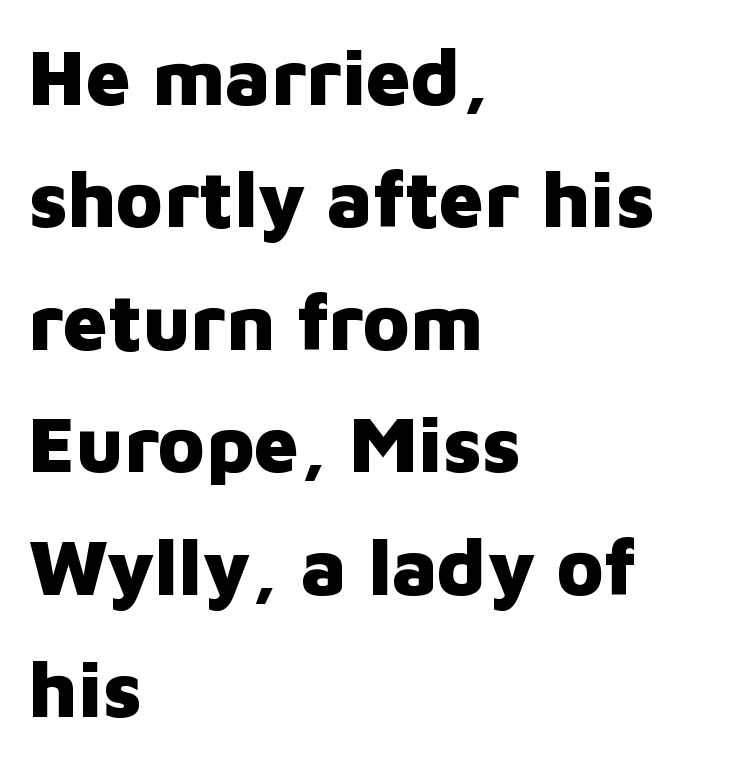
{"serif": "no", "italic": "no", "bold": "yes", "weight": "heavy", "width": "normal", "stroke_contrast": "low", "x_height": "medium", "monospaced": "no", "underline": "no", "align": "left", "line_spacing": "normal", "line_spacing_ratio": 1.55, "letter_spacing": "normal", "letter_spacing_em": 0.0, "glyph_px": 79}
